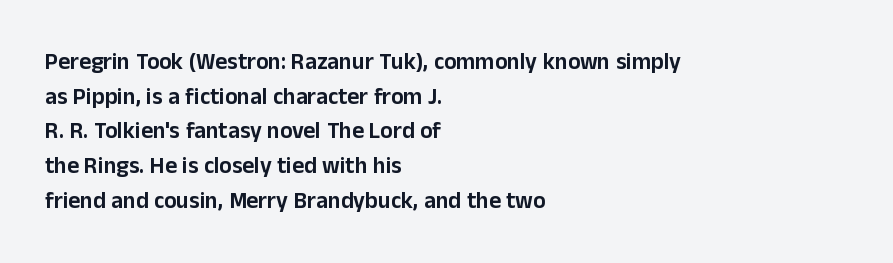
{"italic": "no", "underline": "no", "align": "left", "line_spacing": "normal", "line_spacing_ratio": 1.51, "letter_spacing": "normal", "letter_spacing_em": 0.0, "glyph_px": 23}
